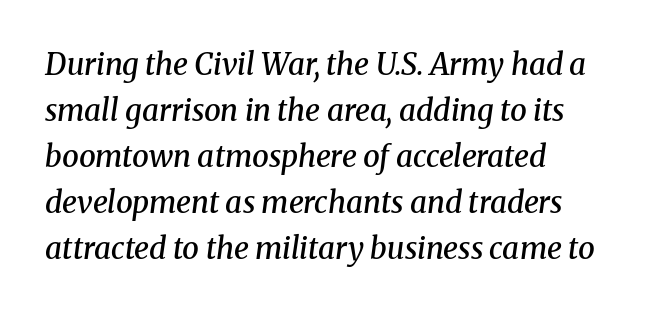
Has an underline been added? It has not. Italic: yes, the glyphs are oblique. Does the leading feel generous? No, just average. Here the glyphs are tracked normally, forming tight word shapes. As a designer I'd log this as weight 600, semibold. Think of a printed novel: that variable character pitch is what you see here.
